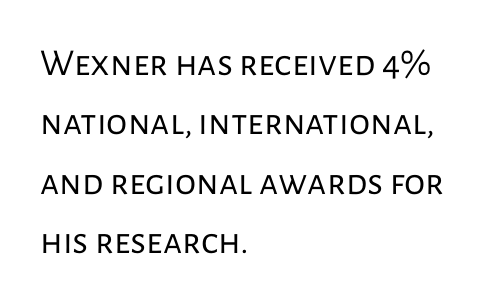
Honestly, the letter spacing is just normal — you wouldn't notice it. Caption: face not bold, strokes unweighted. The letters carry no serifs — their stems end cleanly without finishing strokes. Nope, not italic — everything's standing straight. A bare baseline throughout the passage.
